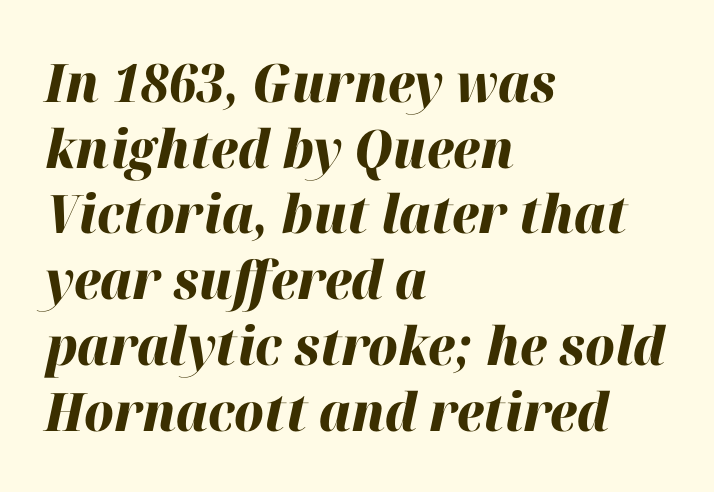
{"italic": "yes", "lean": "right", "slant_degrees": 12, "bold": "yes", "weight": "heavy", "width": "normal", "stroke_contrast": "high", "x_height": "medium", "monospaced": "no", "underline": "no", "align": "left", "line_spacing_ratio": 1.24, "letter_spacing": "normal", "letter_spacing_em": 0.0, "glyph_px": 53}
